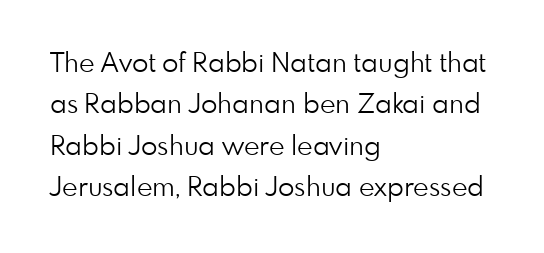
In terms of leading, this rendering sits right in the middle. The lettering stays uniformly vertical, giving the passage a roman look. Decoration check: the copy has no underline. The passage shown is not bold in any degree. How are the letters spaced? Ordinarily, with no added tracking.
